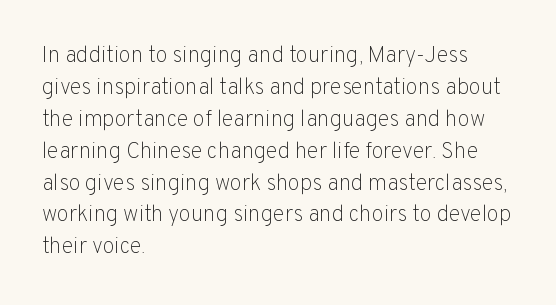
Q: Is the text bold? A: No.
Q: Is the text italic (slanted)? A: No, it is upright.
Q: Is the text underlined? A: No.
Q: How is the paragraph aligned? A: Left-aligned.
Q: Is the spacing between letters normal or unusually wide? A: Normal.
Q: Is the spacing between lines tight, normal or loose? A: Normal.
